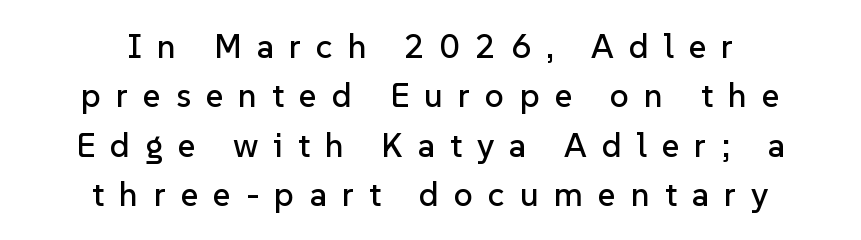
The image shows 34 px sans-serif type, upright; set centered, normal line spacing (1.45x), unusually wide letter spacing (+0.44 em), not underlined; low stroke contrast and a medium x-height.
